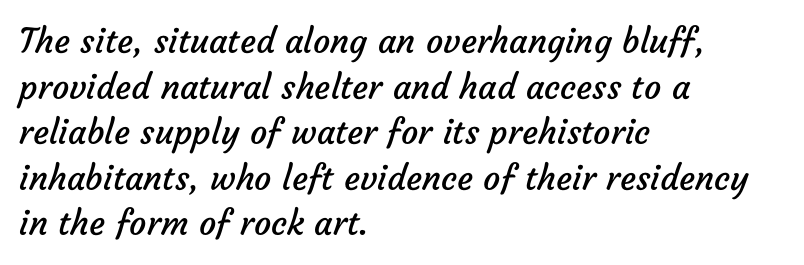
{"serif": "no", "bold": "no", "weight": "regular", "width": "normal", "stroke_contrast": "low", "x_height": "medium", "monospaced": "no", "underline": "no", "align": "left", "line_spacing": "normal", "line_spacing_ratio": 1.34, "letter_spacing": "normal", "letter_spacing_em": 0.0, "glyph_px": 34}
